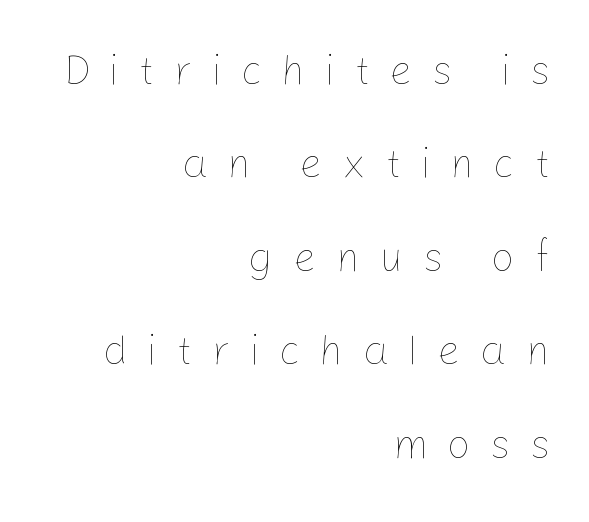
The image shows 41 px thin type, upright; set right-aligned, loose line spacing (2.28x), unusually wide letter spacing (+0.47 em), not underlined; low stroke contrast and a medium x-height.
